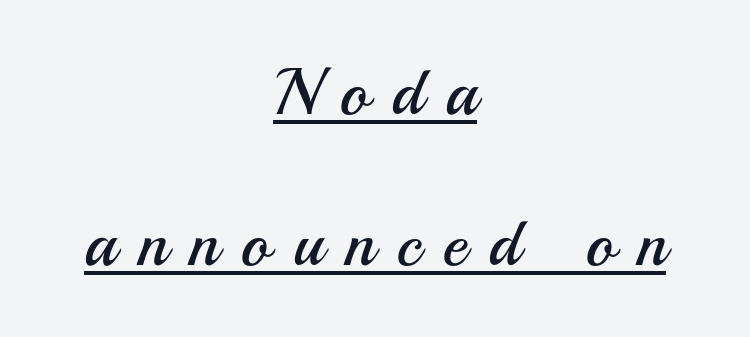
The image shows 67 px regular-weight sans-serif type; set centered, loose line spacing (2.26x), unusually wide letter spacing (+0.33 em), underlined; medium stroke contrast and a small x-height.
